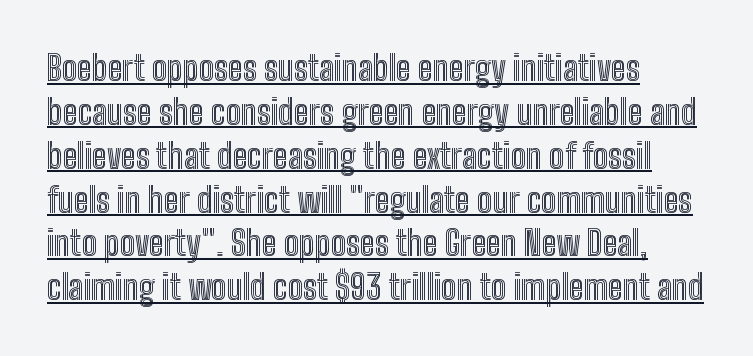
{"italic": "no", "width": "condensed", "x_height": "medium", "monospaced": "no", "underline": "yes", "align": "left", "line_spacing": "normal", "line_spacing_ratio": 1.29, "letter_spacing": "normal", "letter_spacing_em": 0.0, "glyph_px": 34}
